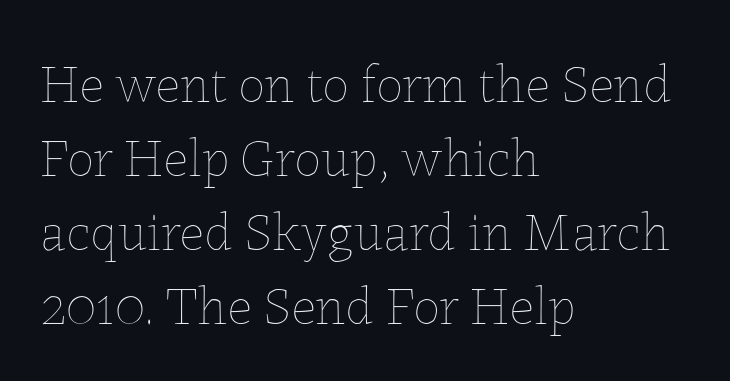
A typesetter would call this proportional, since set widths differ per character. Clear beneath every line of the passage. Ink coverage per letter is moderate at most. In terms of posture, this sample is upright.
